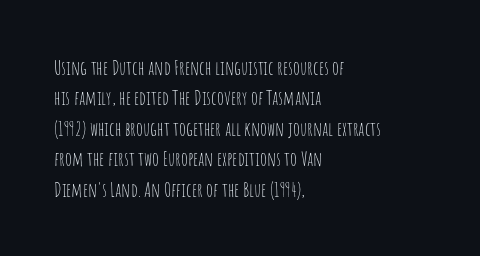
{"italic": "no", "bold": "no", "underline": "no", "align": "left", "line_spacing": "normal", "line_spacing_ratio": 1.52, "letter_spacing": "normal", "letter_spacing_em": 0.0, "glyph_px": 20}
